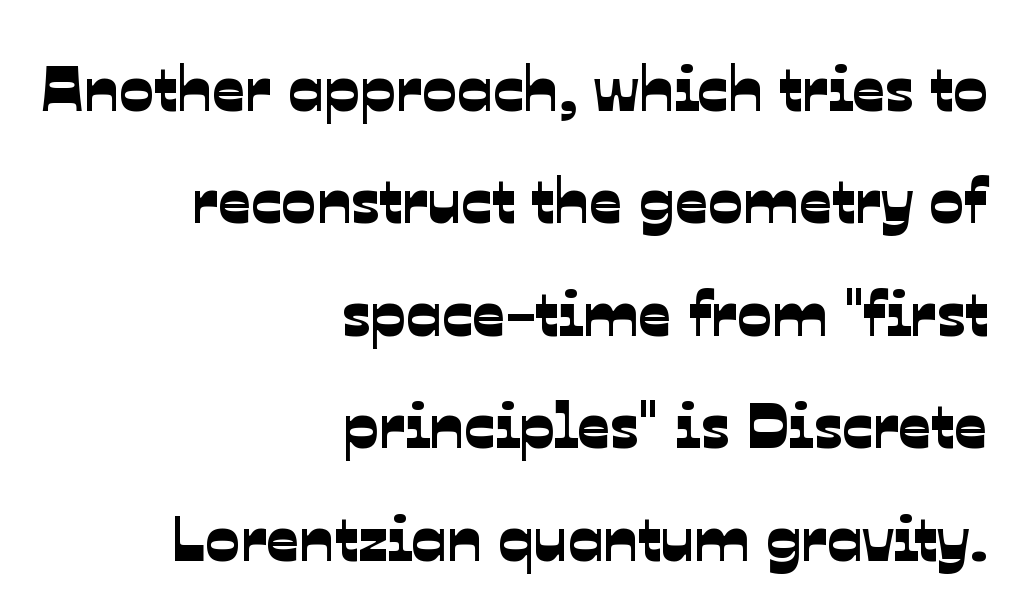
{"serif": "no", "width": "normal", "stroke_contrast": "low", "x_height": "medium", "monospaced": "no", "underline": "no", "align": "right", "line_spacing_ratio": 1.73, "letter_spacing": "normal", "letter_spacing_em": 0.0, "glyph_px": 65}
